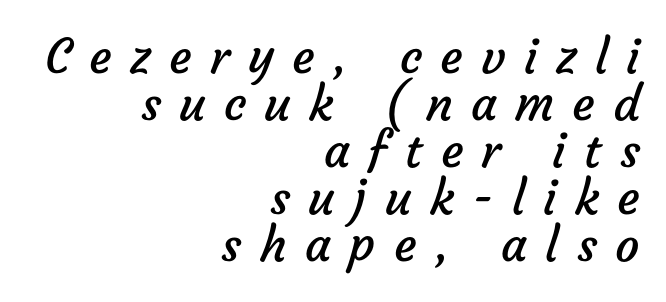
{"serif": "no", "bold": "no", "weight": "regular", "width": "normal", "stroke_contrast": "low", "x_height": "medium", "monospaced": "no", "underline": "no", "align": "right", "line_spacing": "tight", "line_spacing_ratio": 0.98, "letter_spacing": "wide", "letter_spacing_em": 0.38, "glyph_px": 48}
